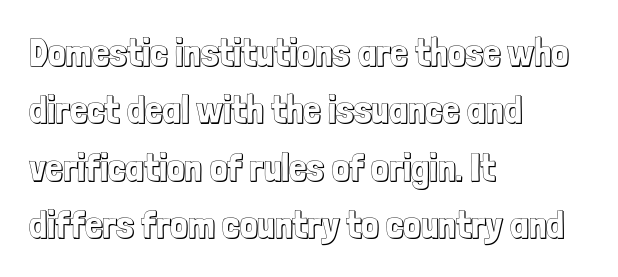
Think of a printed novel: that variable character pitch is what you see here. Quick note: not italic, upright. Every row of glyphs begins at an identical x-position on the left. Compared with typical paragraphs, the rows here are spaced about the same. This sample uses plain, unmodified letter spacing.
